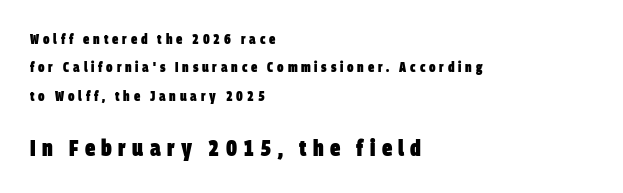
Q: Is the text bold? A: Yes.
Q: Is the text underlined? A: No.
Q: How is the paragraph aligned? A: Left-aligned.
Q: Is the spacing between letters normal or unusually wide? A: Unusually wide.
Q: Is the spacing between lines tight, normal or loose? A: Loose.
Q: Which block of text is set in a larger size, the first (top) or the second (bottom)? A: The second (bottom) one.
